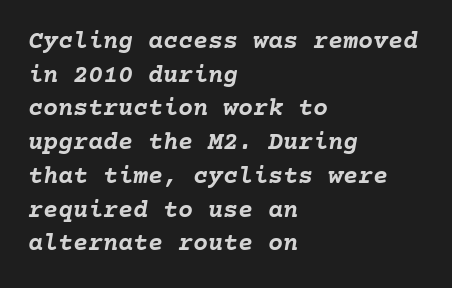
The image shows 25 px bold type, italic (leaning right); set left-aligned, normal line spacing (1.35x), normal letter spacing, not underlined.
